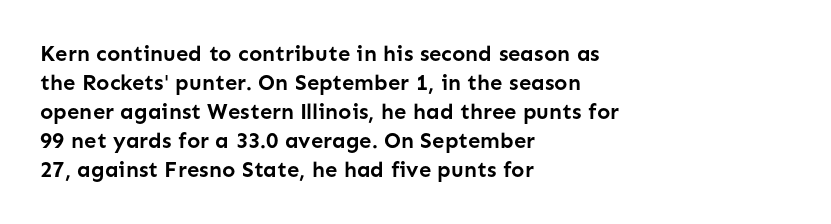
I'd describe the lettering as bold — thick and assertive. Line starts are locked; line ends wander. Nope, not italic — everything's standing straight. Only glyphs here, with clear space below each row.
